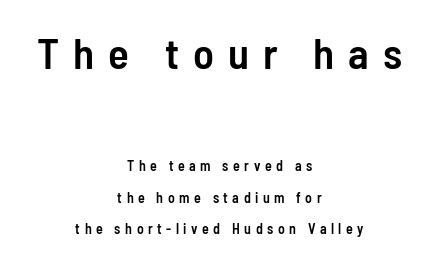
The image shows 43 px semibold, condensed sans-serif type, upright; set centered, loose line spacing (2.25x), unusually wide letter spacing (+0.32 em), not underlined; the first (top) block is 3.07x larger; low stroke contrast and a medium x-height.
